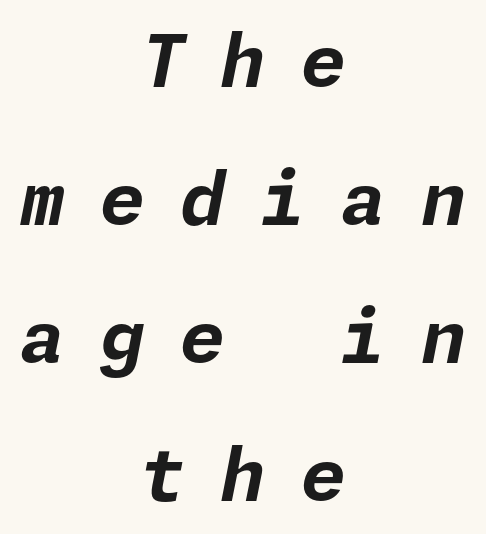
Q: Is the text bold? A: Yes.
Q: Is the text italic (slanted)? A: Yes, it leans right by about 11 degrees.
Q: Is the text underlined? A: No.
Q: How is the paragraph aligned? A: Centered.
Q: Is the spacing between letters normal or unusually wide? A: Unusually wide.
Q: Width (condensed, normal, or wide)? A: Normal.
Q: Stroke contrast? A: Low.
Q: x-height? A: Medium.
